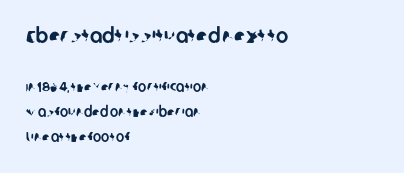
Q: Is the text underlined? A: No.
Q: How is the paragraph aligned? A: Left-aligned.
Q: Is the spacing between letters normal or unusually wide? A: Normal.
Q: Which block of text is set in a larger size, the first (top) or the second (bottom)? A: The first (top) one.
